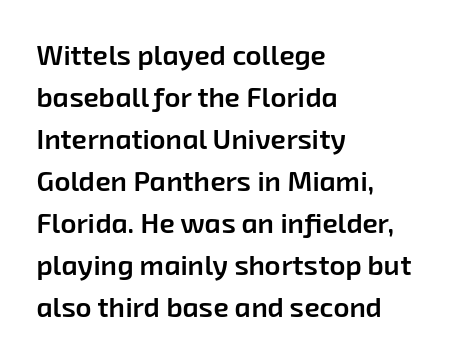
Q: Is the text bold? A: Semi-bold.
Q: Is the typeface a serif or a sans-serif typeface? A: Sans-serif.
Q: Is the text underlined? A: No.
Q: How is the paragraph aligned? A: Left-aligned.
Q: Is the spacing between letters normal or unusually wide? A: Normal.
Q: Is the spacing between lines tight, normal or loose? A: Normal.
Q: Width (condensed, normal, or wide)? A: Normal.
Q: Stroke contrast? A: Low.
Q: x-height? A: Medium.
Q: Monospaced? A: No.
